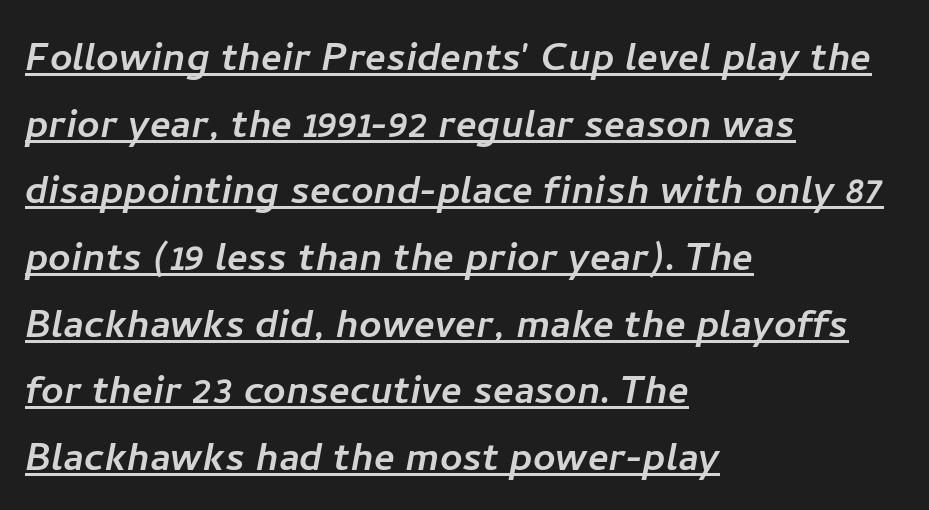
Q: Is the typeface a serif or a sans-serif typeface? A: Sans-serif.
Q: Is the text underlined? A: Yes.
Q: How is the paragraph aligned? A: Left-aligned.
Q: Is the spacing between letters normal or unusually wide? A: Normal.
Q: Is the spacing between lines tight, normal or loose? A: Normal.
Q: Width (condensed, normal, or wide)? A: Normal.
Q: Stroke contrast? A: Low.
Q: x-height? A: Medium.
Q: Monospaced? A: No.
